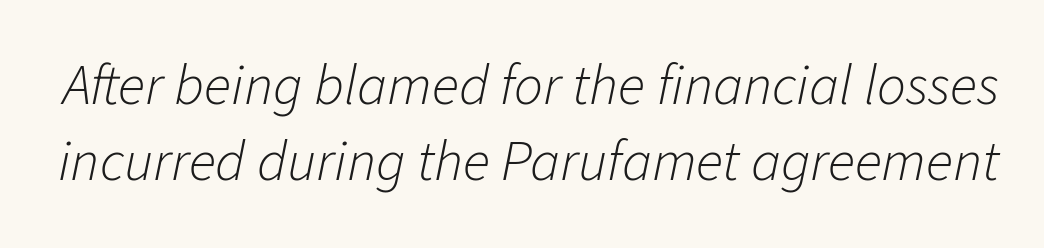
{"italic": "yes", "lean": "right", "slant_degrees": 11, "bold": "no", "weight": "light", "width": "normal", "stroke_contrast": "low", "x_height": "medium", "monospaced": "no", "underline": "no", "line_spacing": "normal", "line_spacing_ratio": 1.33, "letter_spacing": "normal", "letter_spacing_em": 0.0, "glyph_px": 57}
